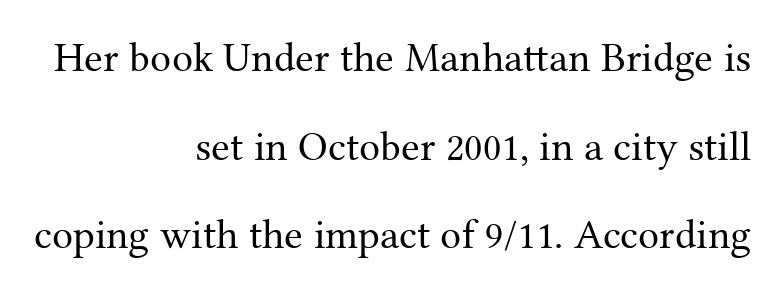
Each line ends at the same right margin while the left side varies. You could fit nearly another row in the gap between these rows. Bare-footed words on every line. To sum up the face: it has serifs. No extra tracking has been applied to these lines.
